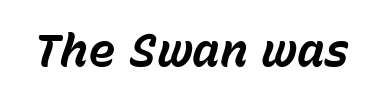
The glyphs are unaccompanied by any horizontal stroke below them. There's an unmistakable incline to the writing here. Varying glyph widths throughout — classic text-font behaviour. The sample has been set heavy, in full bold. Short note: letters normally spaced.
